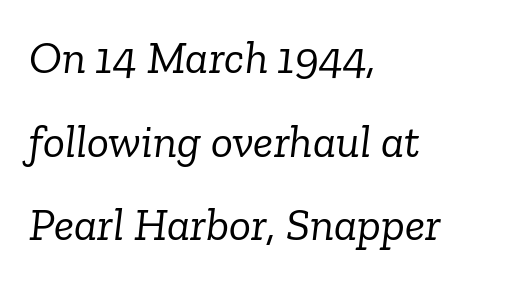
Q: Is the text bold? A: No.
Q: Is the text italic (slanted)? A: Yes, it leans right by about 6 degrees.
Q: Is the typeface a serif or a sans-serif typeface? A: Serif.
Q: Is the text underlined? A: No.
Q: How is the paragraph aligned? A: Left-aligned.
Q: Is the spacing between letters normal or unusually wide? A: Normal.
Q: Width (condensed, normal, or wide)? A: Normal.
Q: Stroke contrast? A: Low.
Q: x-height? A: Medium.
Q: Monospaced? A: No.
